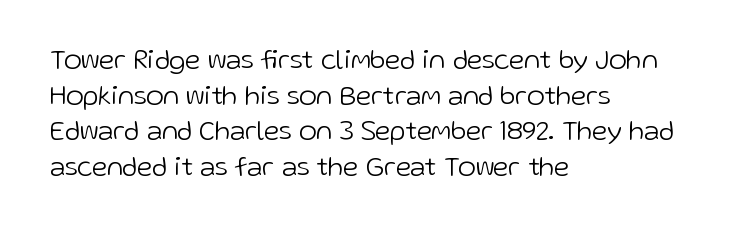
Q: Is the text bold? A: No.
Q: Is the text italic (slanted)? A: No, it is upright.
Q: Is the text underlined? A: No.
Q: How is the paragraph aligned? A: Left-aligned.
Q: Is the spacing between letters normal or unusually wide? A: Normal.
Q: Is the spacing between lines tight, normal or loose? A: Normal.
